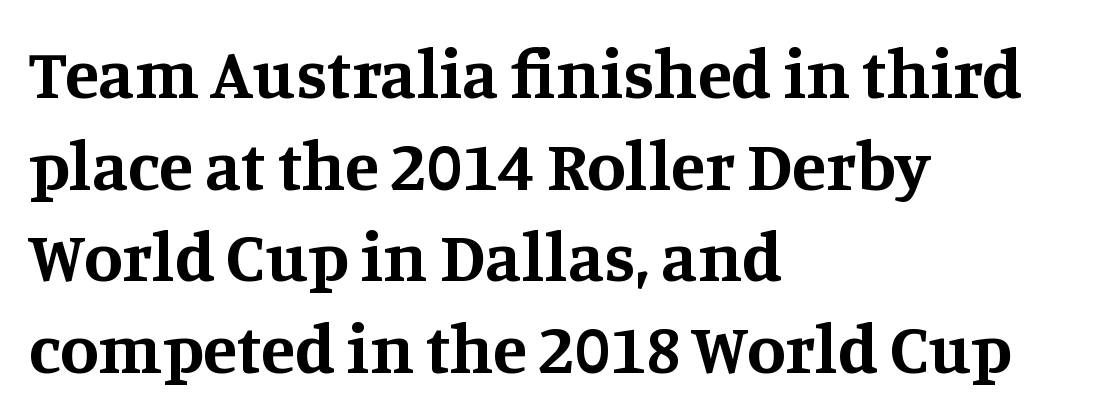
{"serif": "yes", "italic": "no", "bold": "yes", "weight": "bold", "width": "normal", "stroke_contrast": "medium", "x_height": "large", "monospaced": "no", "underline": "no", "align": "left", "line_spacing": "normal", "line_spacing_ratio": 1.31, "letter_spacing": "normal", "letter_spacing_em": 0.0, "glyph_px": 70}
